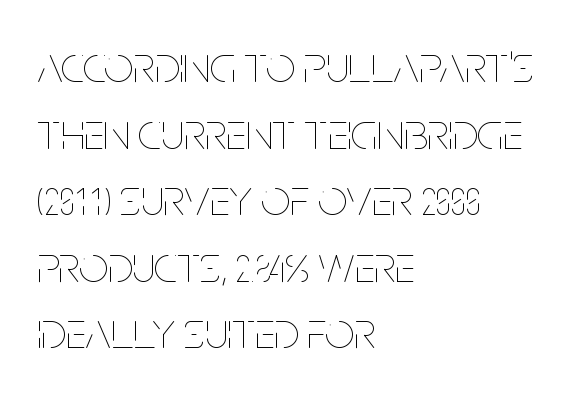
Q: Is the text bold? A: No.
Q: Is the text italic (slanted)? A: No, it is upright.
Q: Is the text underlined? A: No.
Q: How is the paragraph aligned? A: Left-aligned.
Q: Is the spacing between letters normal or unusually wide? A: Normal.
Q: Is the spacing between lines tight, normal or loose? A: Normal.
Q: Width (condensed, normal, or wide)? A: Condensed.
Q: Stroke contrast? A: Low.
Q: x-height? A: Large.
Q: Monospaced? A: No.
